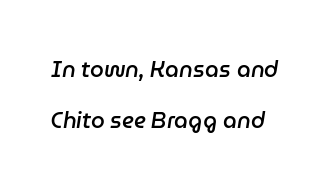
The image shows 22 px text type, italic (leaning right); set loose line spacing (2.32x), normal letter spacing, not underlined.
